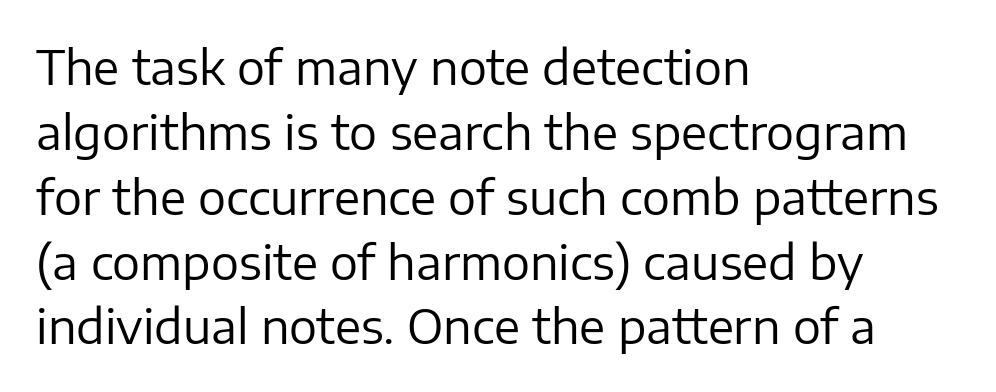
Letterform terminals end flat and unadorned throughout the passage. You could call the tracking neutral — neither tight nor loose. Words float on clear page, feet unadorned. The lines in this sample share a left origin and differ only in where they stop. Unbolded letterforms with no extra heft.
